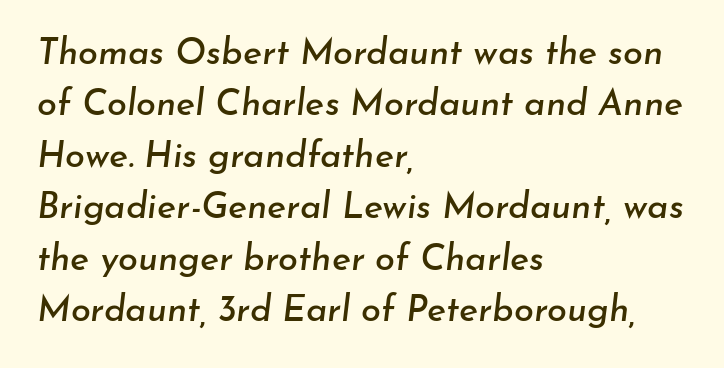
Q: Is the text italic (slanted)? A: Yes, it leans right by about 7 degrees.
Q: Is the text underlined? A: No.
Q: How is the paragraph aligned? A: Left-aligned.
Q: Is the spacing between letters normal or unusually wide? A: Normal.
Q: Is the spacing between lines tight, normal or loose? A: Normal.
Q: Width (condensed, normal, or wide)? A: Normal.
Q: Stroke contrast? A: Low.
Q: x-height? A: Small.
Q: Monospaced? A: No.
